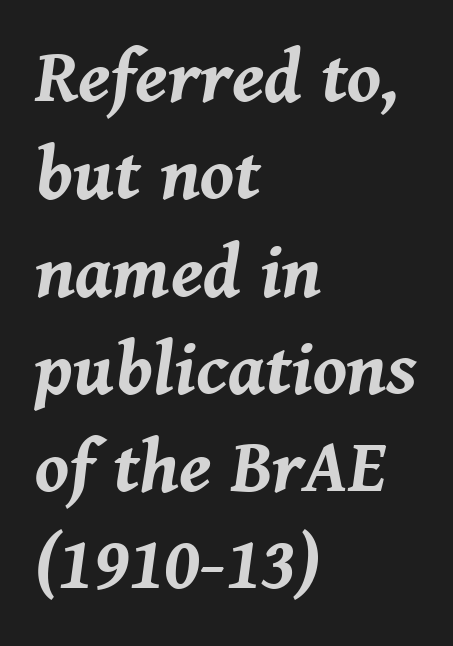
Q: Is the text bold? A: Yes.
Q: Is the text italic (slanted)? A: Yes, it leans right by about 8 degrees.
Q: Is the text underlined? A: No.
Q: How is the paragraph aligned? A: Left-aligned.
Q: Is the spacing between letters normal or unusually wide? A: Normal.
Q: Is the spacing between lines tight, normal or loose? A: Normal.
Q: Width (condensed, normal, or wide)? A: Normal.
Q: Stroke contrast? A: Medium.
Q: x-height? A: Medium.
Q: Monospaced? A: No.
